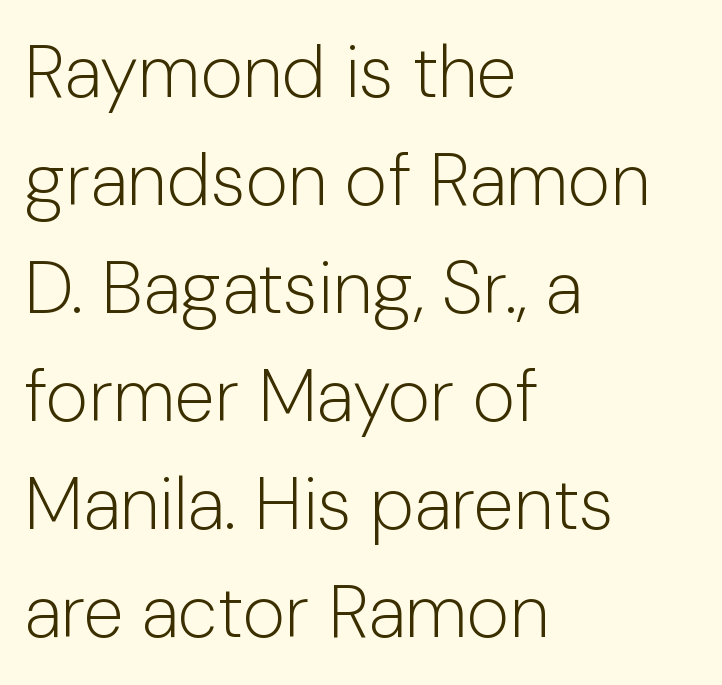
The image shows 73 px light sans-serif type, upright; set left-aligned, normal line spacing (1.48x), normal letter spacing, not underlined; low stroke contrast and a medium x-height.
